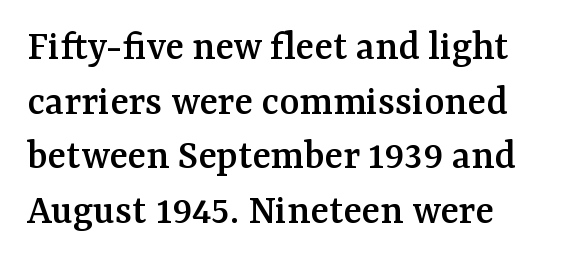
{"serif": "yes", "italic": "no", "width": "normal", "stroke_contrast": "medium", "x_height": "medium", "monospaced": "no", "underline": "no", "align": "left", "line_spacing": "normal", "line_spacing_ratio": 1.27, "letter_spacing": "normal", "letter_spacing_em": 0.0, "glyph_px": 43}
